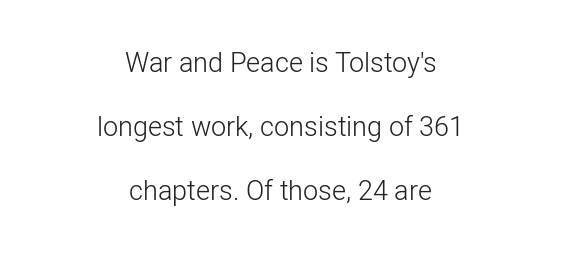
On a weight scale, this lands at 450 or below. A clean baseline with only descenders dipping below it. The paragraph has two soft edges and a firm central axis. Loosely led — the rows are spread out. The letters stand upright; this is a roman face.
